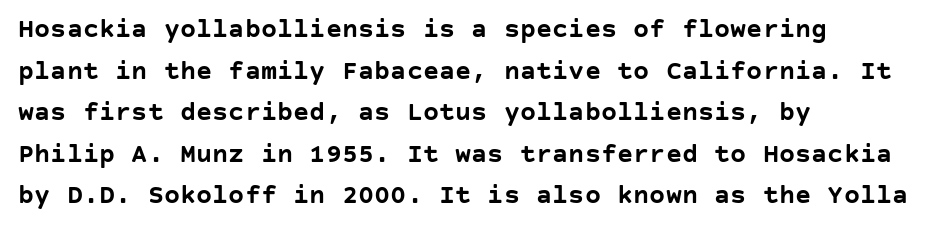
Q: Is the text bold? A: Yes.
Q: Is the text italic (slanted)? A: No, it is upright.
Q: Is the text underlined? A: No.
Q: How is the paragraph aligned? A: Left-aligned.
Q: Is the spacing between letters normal or unusually wide? A: Normal.
Q: Is the spacing between lines tight, normal or loose? A: Normal.
